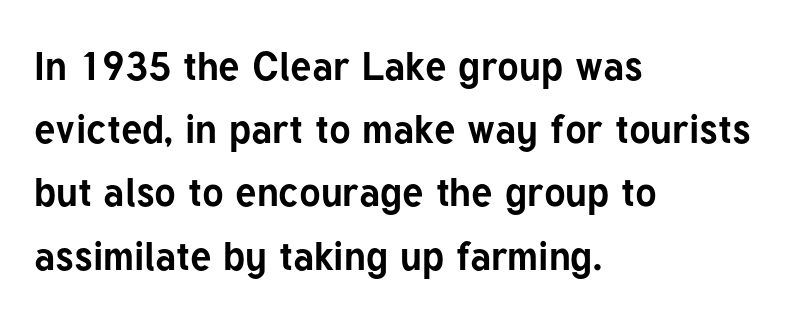
{"serif": "no", "italic": "no", "bold": "yes", "weight": "bold", "width": "normal", "stroke_contrast": "low", "x_height": "medium", "monospaced": "no", "underline": "no", "align": "left", "line_spacing": "normal", "line_spacing_ratio": 1.58, "letter_spacing": "normal", "letter_spacing_em": 0.0, "glyph_px": 40}
